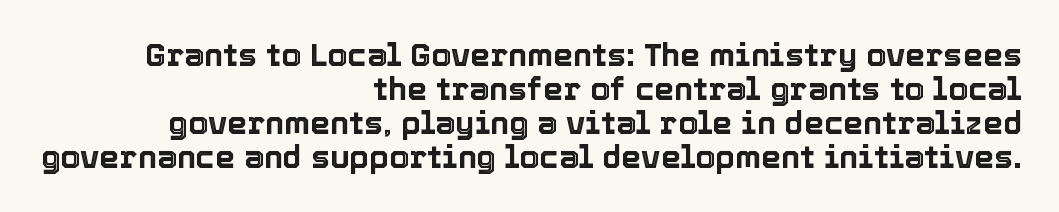
{"italic": "no", "width": "normal", "x_height": "medium", "monospaced": "no", "underline": "no", "align": "right", "line_spacing": "tight", "line_spacing_ratio": 1.06, "letter_spacing": "normal", "letter_spacing_em": 0.0, "glyph_px": 32}
